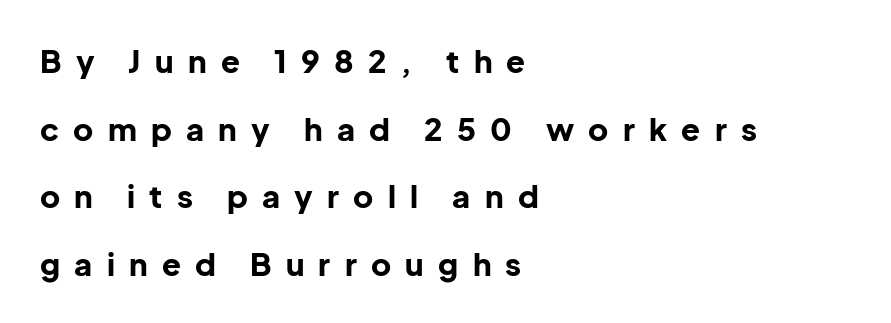
The image shows 31 px bold sans-serif type, upright; set left-aligned, loose line spacing (2.18x), unusually wide letter spacing (+0.46 em), not underlined; low stroke contrast and a medium x-height.
